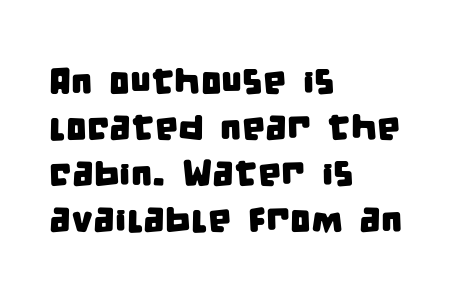
Letter spacing: default. Line starts are locked; line ends wander. Think of a printed novel: that variable character pitch is what you see here. Rule under the text: the space is simply empty. Serif or sans? Sans — the stroke terminals are bare.
